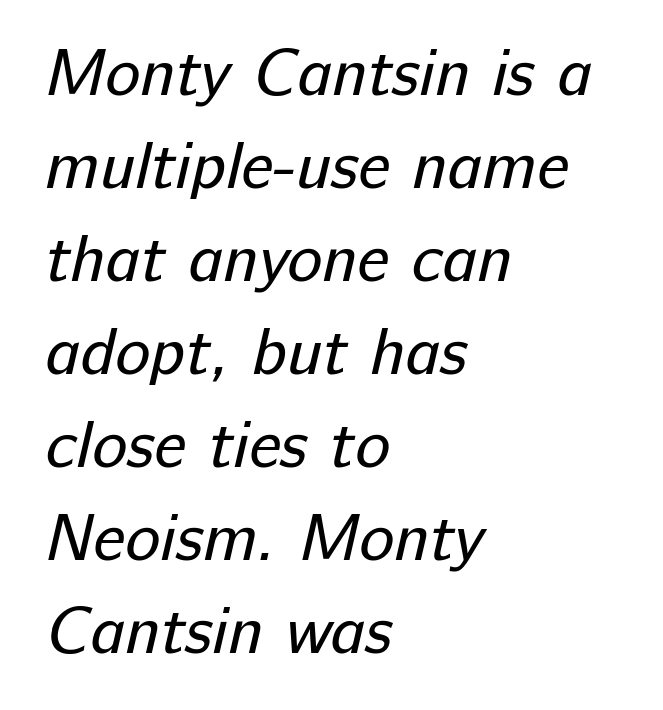
Q: Is the text bold? A: No.
Q: Is the typeface a serif or a sans-serif typeface? A: Sans-serif.
Q: Is the text underlined? A: No.
Q: How is the paragraph aligned? A: Left-aligned.
Q: Is the spacing between letters normal or unusually wide? A: Normal.
Q: Is the spacing between lines tight, normal or loose? A: Normal.
Q: Width (condensed, normal, or wide)? A: Normal.
Q: Stroke contrast? A: Low.
Q: x-height? A: Medium.
Q: Monospaced? A: No.
